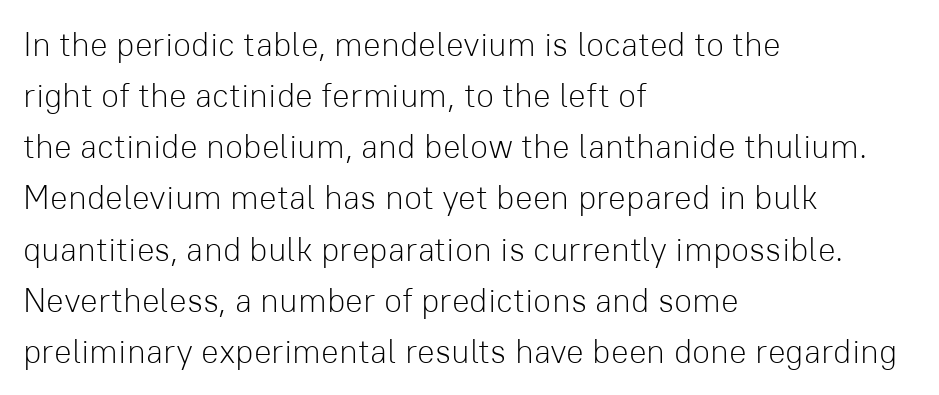
{"serif": "no", "italic": "no", "bold": "no", "weight": "light", "width": "normal", "stroke_contrast": "low", "x_height": "medium", "monospaced": "no", "underline": "no", "align": "left", "line_spacing": "normal", "line_spacing_ratio": 1.55, "letter_spacing": "normal", "letter_spacing_em": 0.0, "glyph_px": 33}
